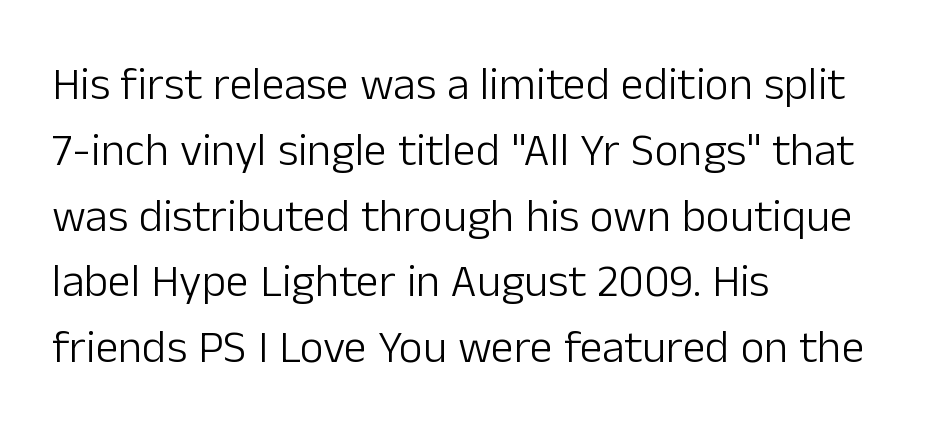
{"serif": "no", "italic": "no", "bold": "no", "weight": "light", "width": "normal", "stroke_contrast": "low", "x_height": "medium", "monospaced": "no", "underline": "no", "align": "left", "line_spacing": "normal", "line_spacing_ratio": 1.43, "letter_spacing": "normal", "letter_spacing_em": 0.0, "glyph_px": 46}
